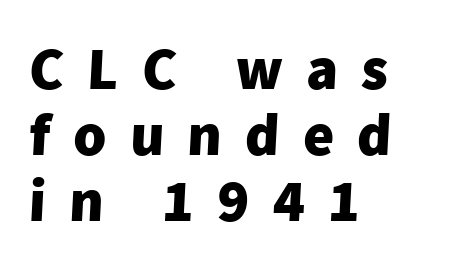
The image shows 60 px heavy sans-serif type; set left-aligned, tight line spacing (1.1x), unusually wide letter spacing (+0.38 em), not underlined; low stroke contrast and a medium x-height.
